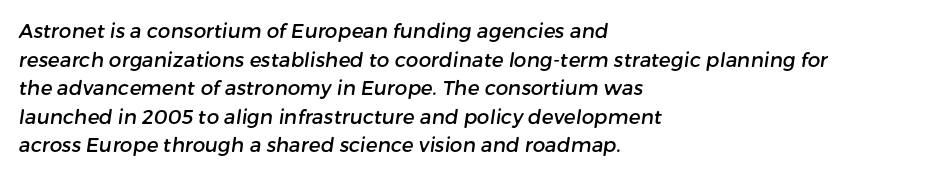
Q: Is the text underlined? A: No.
Q: How is the paragraph aligned? A: Left-aligned.
Q: Is the spacing between letters normal or unusually wide? A: Normal.
Q: Is the spacing between lines tight, normal or loose? A: Normal.
